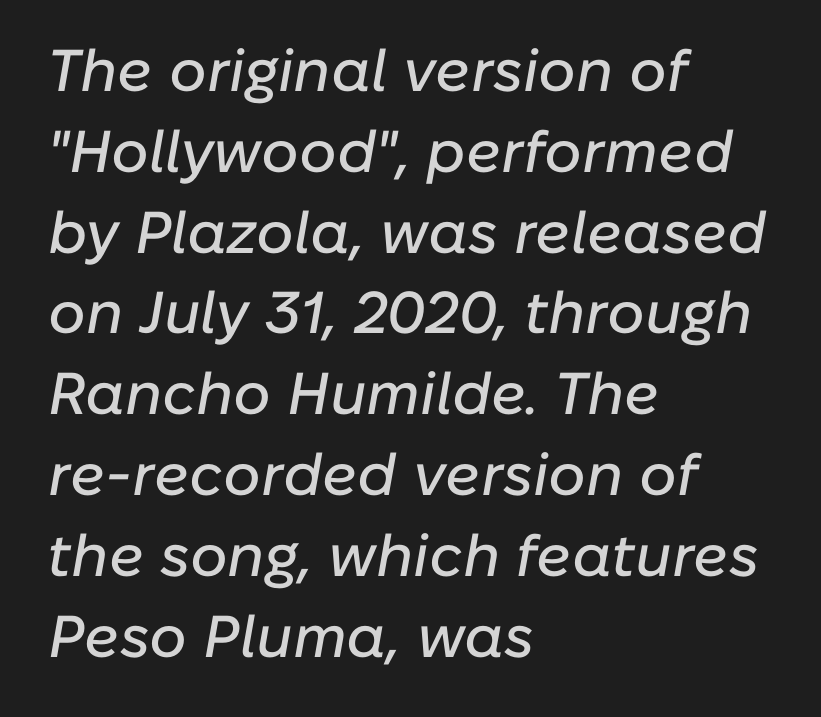
The image shows 59 px text type, italic (leaning right); set left-aligned, normal line spacing (1.37x), normal letter spacing, not underlined; low stroke contrast and a medium x-height.
